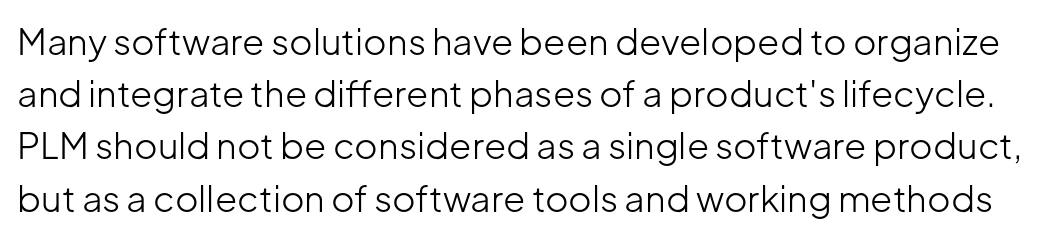
{"serif": "no", "italic": "no", "bold": "no", "weight": "light", "width": "normal", "stroke_contrast": "low", "x_height": "medium", "monospaced": "no", "underline": "no", "line_spacing": "normal", "line_spacing_ratio": 1.45, "letter_spacing": "normal", "letter_spacing_em": 0.0, "glyph_px": 36}
